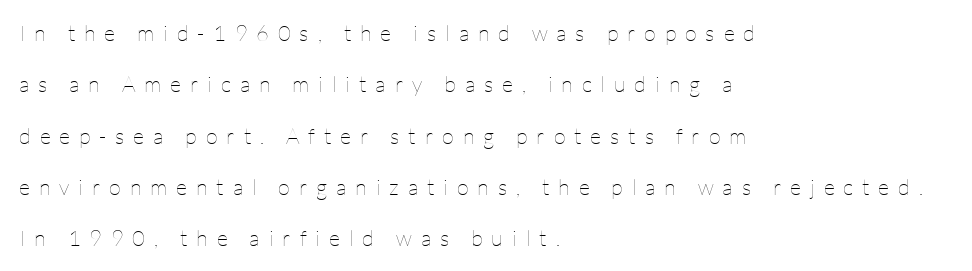
Q: Is the text bold? A: No.
Q: Is the text italic (slanted)? A: No, it is upright.
Q: Is the text underlined? A: No.
Q: How is the paragraph aligned? A: Left-aligned.
Q: Is the spacing between letters normal or unusually wide? A: Unusually wide.
Q: Is the spacing between lines tight, normal or loose? A: Loose.
